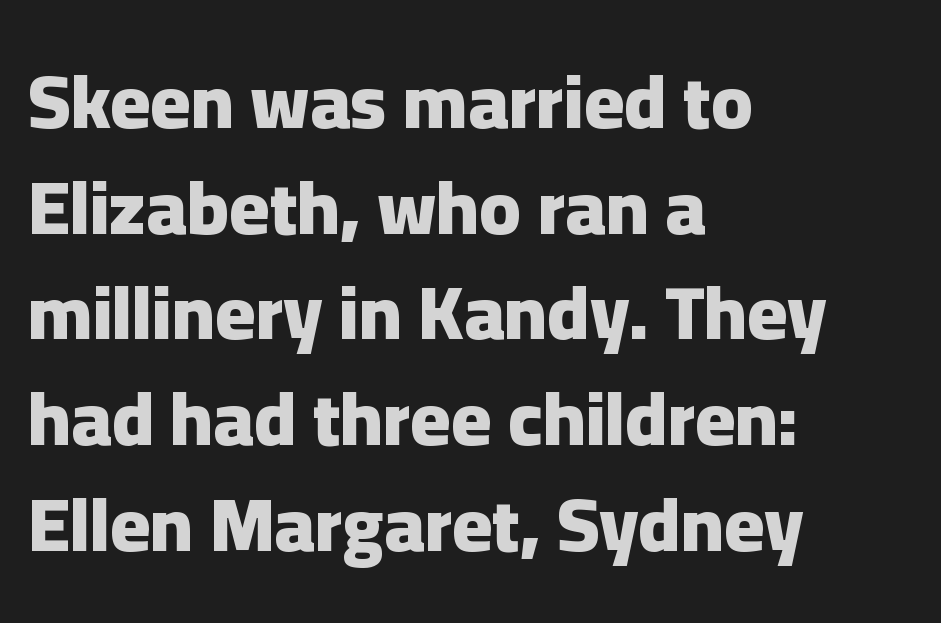
The vertical gap from one line to the next is medium. The typesetting leans heavy: a genuine bold. Type without underlining. These lines are rendered in a variable-pitch font.
